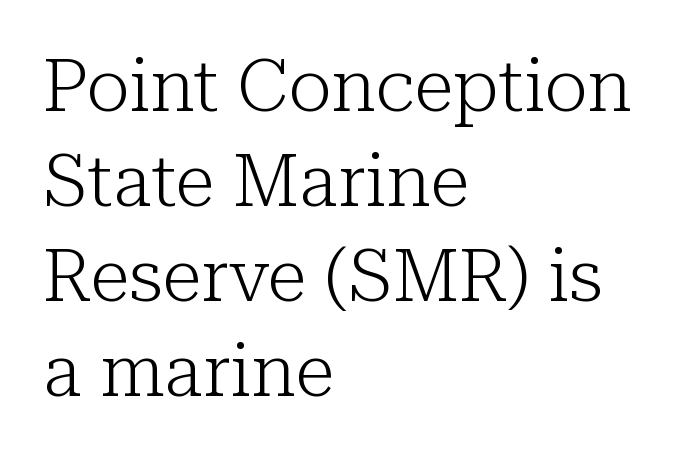
{"serif": "yes", "italic": "no", "bold": "no", "weight": "light", "width": "normal", "stroke_contrast": "low", "x_height": "medium", "monospaced": "no", "underline": "no", "align": "left", "line_spacing": "normal", "line_spacing_ratio": 1.3, "letter_spacing": "normal", "letter_spacing_em": 0.0, "glyph_px": 73}
